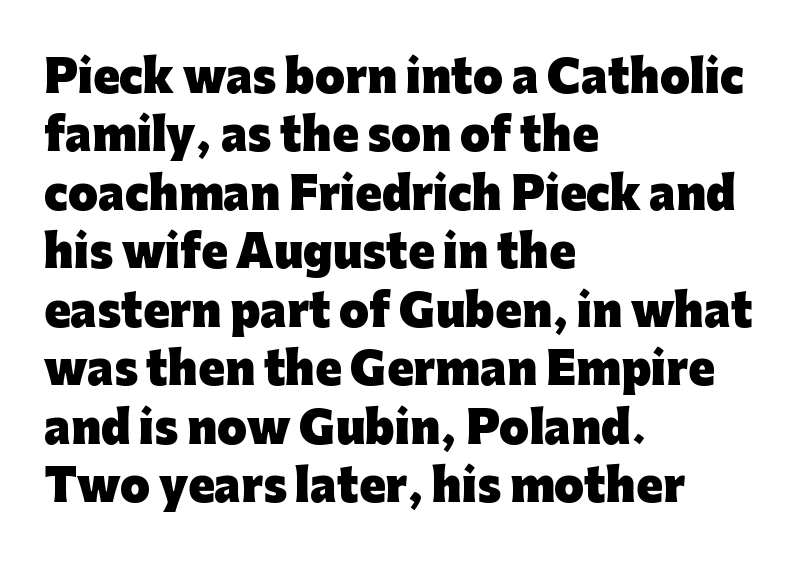
The image shows 43 px heavy sans-serif type, upright; set left-aligned, normal line spacing (1.36x), normal letter spacing, not underlined; low stroke contrast and a medium x-height.
